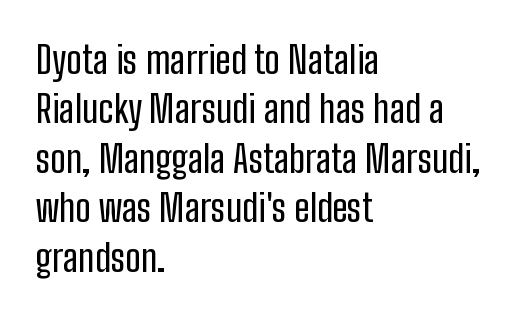
Q: Is the text italic (slanted)? A: No, it is upright.
Q: Is the typeface a serif or a sans-serif typeface? A: Sans-serif.
Q: Is the text underlined? A: No.
Q: How is the paragraph aligned? A: Left-aligned.
Q: Is the spacing between letters normal or unusually wide? A: Normal.
Q: Is the spacing between lines tight, normal or loose? A: Normal.
Q: Width (condensed, normal, or wide)? A: Condensed.
Q: Stroke contrast? A: Low.
Q: x-height? A: Medium.
Q: Monospaced? A: No.
